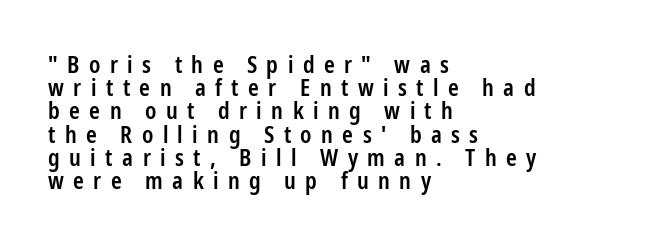
The image shows 23 px text type, upright; set left-aligned, tight line spacing (1.01x), unusually wide letter spacing (+0.41 em), not underlined.
